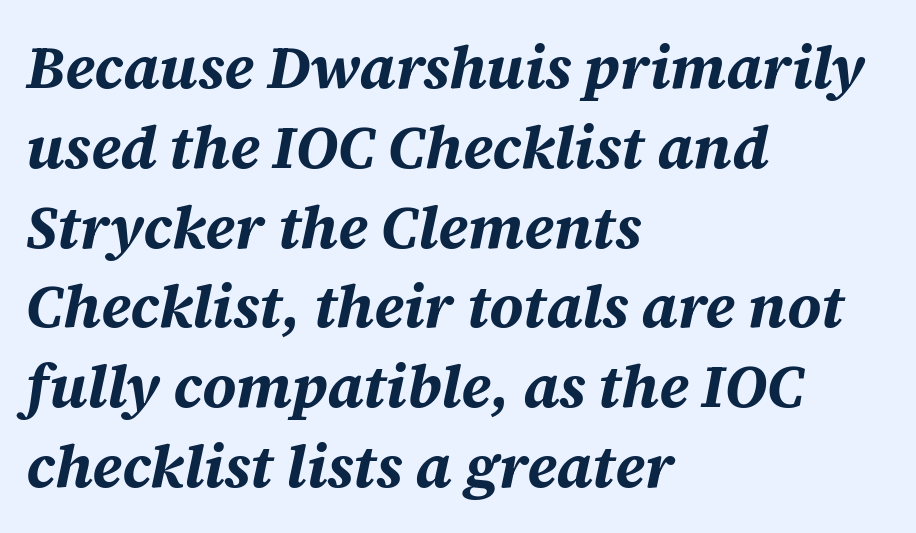
The specimen omits any rule beneath the text block's lines. A typesetter would call this proportional, since set widths differ per character. Compared with ordinary roman type, these characters are visibly tilted. How would I describe the line gaps? Plain and ordinary. Visually the block forms a straight wall on the left and a jagged coastline on the right. Look at the stroke-to-counter ratio: heavy, a bold.
